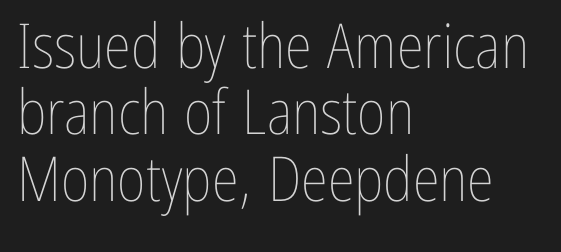
Q: Is the text bold? A: No.
Q: Is the text italic (slanted)? A: No, it is upright.
Q: Is the text underlined? A: No.
Q: How is the paragraph aligned? A: Left-aligned.
Q: Is the spacing between letters normal or unusually wide? A: Normal.
Q: Is the spacing between lines tight, normal or loose? A: Tight.
Q: Width (condensed, normal, or wide)? A: Condensed.
Q: Stroke contrast? A: Low.
Q: x-height? A: Medium.
Q: Monospaced? A: No.
